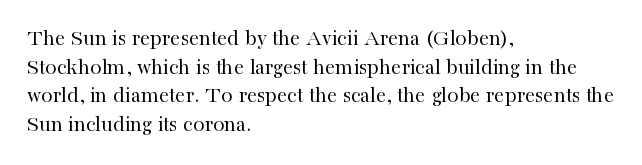
The image shows 23 px text type, upright; set left-aligned, normal line spacing (1.25x), normal letter spacing, not underlined.
